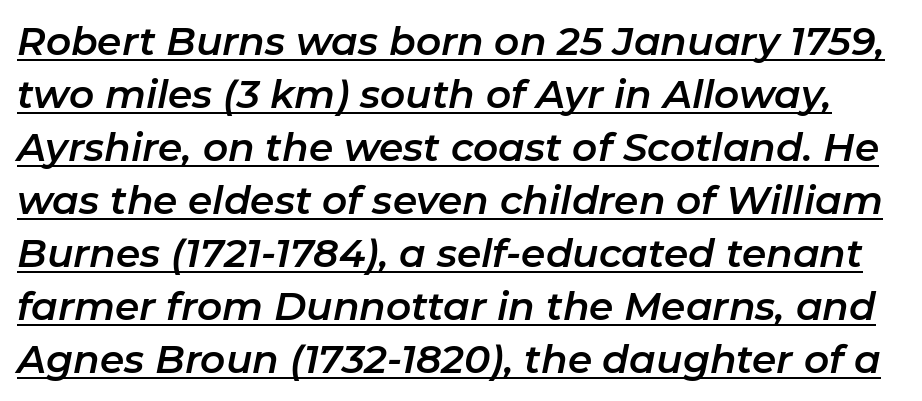
The image shows 39 px text type, italic (leaning right); set normal line spacing (1.36x), normal letter spacing, underlined; low stroke contrast and a medium x-height.
